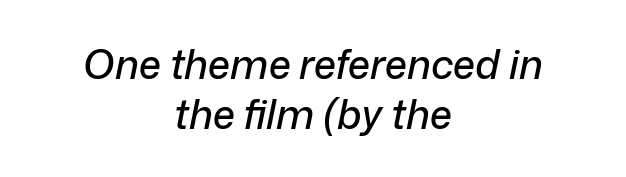
{"italic": "yes", "lean": "right", "slant_degrees": 12, "width": "normal", "stroke_contrast": "low", "x_height": "medium", "monospaced": "no", "underline": "no", "align": "center", "line_spacing_ratio": 1.24, "letter_spacing": "normal", "letter_spacing_em": 0.0, "glyph_px": 40}
